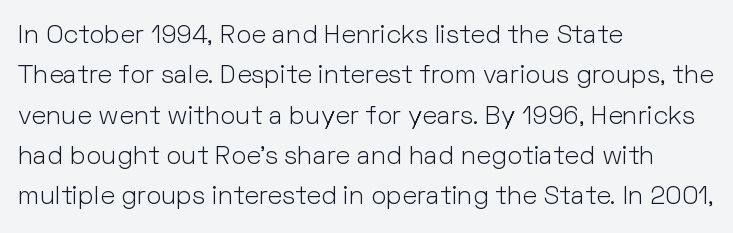
The image shows 26 px text type, upright; set left-aligned, normal line spacing (1.55x), normal letter spacing, not underlined.
